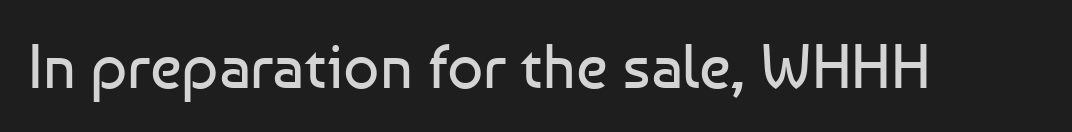
Q: Is the text bold? A: No.
Q: Is the text italic (slanted)? A: No, it is upright.
Q: Is the typeface a serif or a sans-serif typeface? A: Sans-serif.
Q: Is the text underlined? A: No.
Q: Is the spacing between letters normal or unusually wide? A: Normal.
Q: Width (condensed, normal, or wide)? A: Normal.
Q: Stroke contrast? A: Low.
Q: x-height? A: Medium.
Q: Monospaced? A: No.
